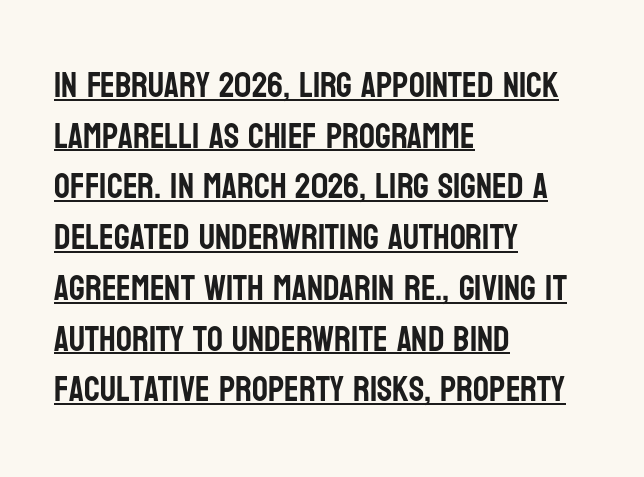
Q: Is the text italic (slanted)? A: No, it is upright.
Q: Is the typeface a serif or a sans-serif typeface? A: Sans-serif.
Q: Is the text underlined? A: Yes.
Q: How is the paragraph aligned? A: Left-aligned.
Q: Is the spacing between letters normal or unusually wide? A: Normal.
Q: Is the spacing between lines tight, normal or loose? A: Normal.
Q: Width (condensed, normal, or wide)? A: Condensed.
Q: Stroke contrast? A: Low.
Q: x-height? A: Large.
Q: Monospaced? A: No.
